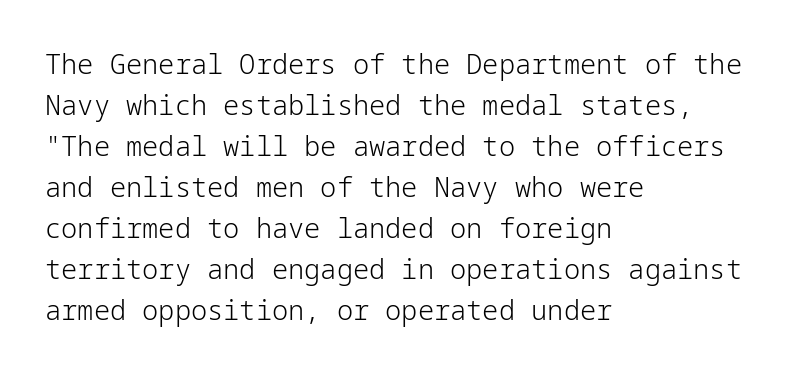
{"italic": "no", "bold": "no", "underline": "no", "align": "left", "line_spacing": "normal", "line_spacing_ratio": 1.52, "letter_spacing": "normal", "letter_spacing_em": 0.0, "glyph_px": 27}
